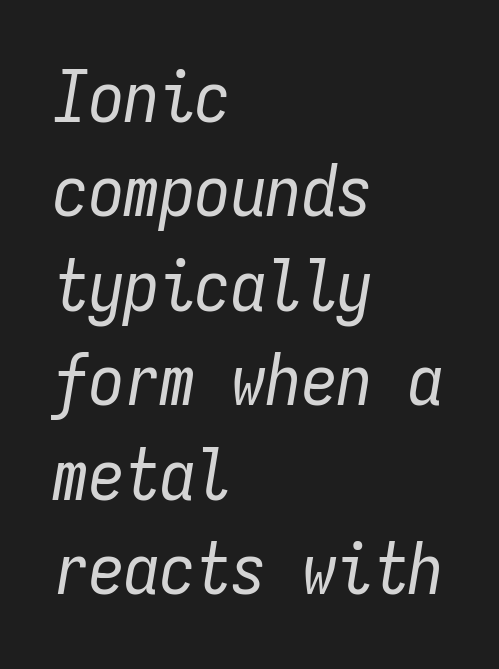
Weight class: somewhere from thin through regular. Compared with typical paragraphs, the rows here are spaced about the same. These lines are rendered in a fixed-pitch font. Glance below the letters and you will spot only blank space. There is no visible air inserted between adjacent glyphs.
